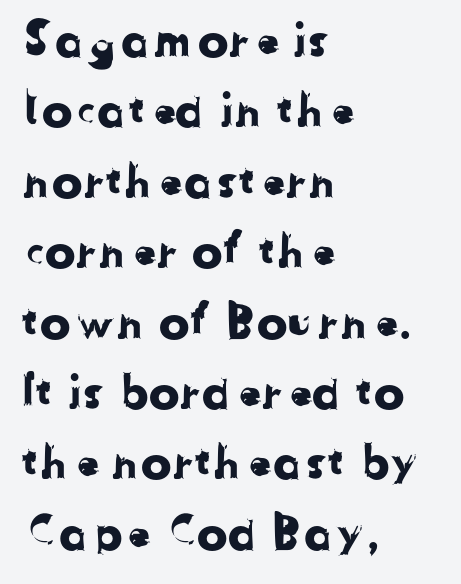
Default kerning and tracking; the words read as compact shapes. Think of a printed novel: that variable character pitch is what you see here. Look at the bottom of the vertical strokes: they stop flat, with no serifs. The string is rendered with underlining switched off. The lines sit at an ordinary, default distance from one another.
